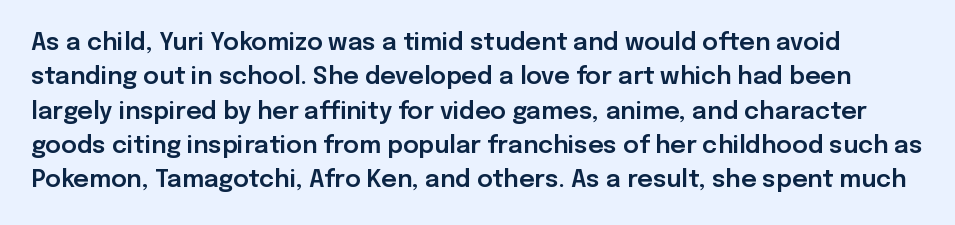
Q: Is the text italic (slanted)? A: No, it is upright.
Q: Is the text underlined? A: No.
Q: Is the spacing between letters normal or unusually wide? A: Normal.
Q: Is the spacing between lines tight, normal or loose? A: Normal.
